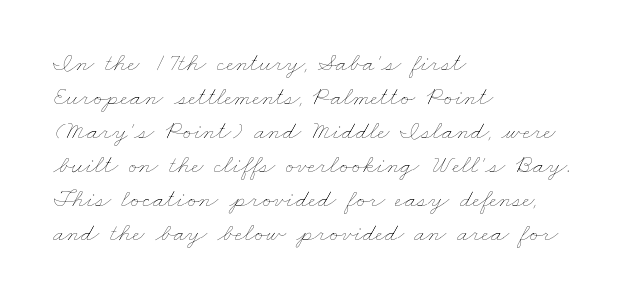
The image shows 26 px text type; set left-aligned, normal line spacing (1.31x), normal letter spacing, not underlined.
